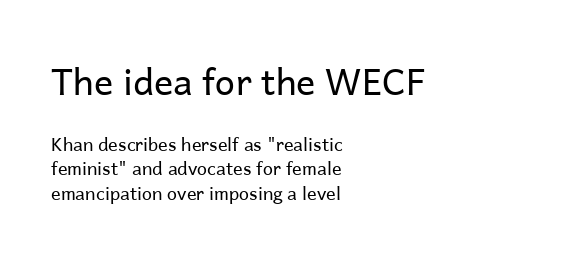
What's the leading like? Ordinary, nothing unusual. The paragraph shown leans on its left margin. Note: no serifs on the glyphs. Spacing verdict: proportional, widths tailored to each character. The letterforms sit shoulder to shoulder at normal distance.
